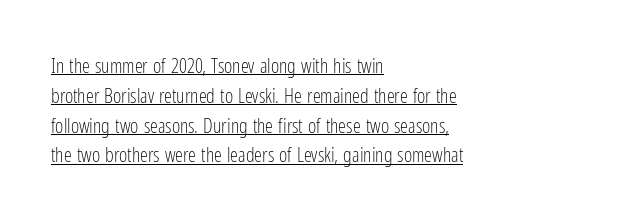
The image shows 20 px text type, upright; set left-aligned, normal line spacing (1.49x), normal letter spacing, underlined.
